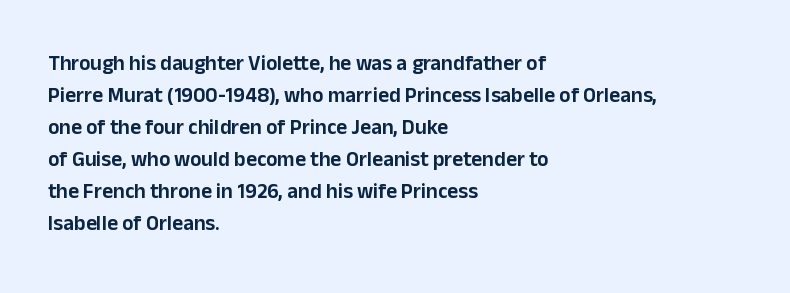
Q: Is the text italic (slanted)? A: No, it is upright.
Q: Is the text underlined? A: No.
Q: How is the paragraph aligned? A: Left-aligned.
Q: Is the spacing between letters normal or unusually wide? A: Normal.
Q: Is the spacing between lines tight, normal or loose? A: Normal.
